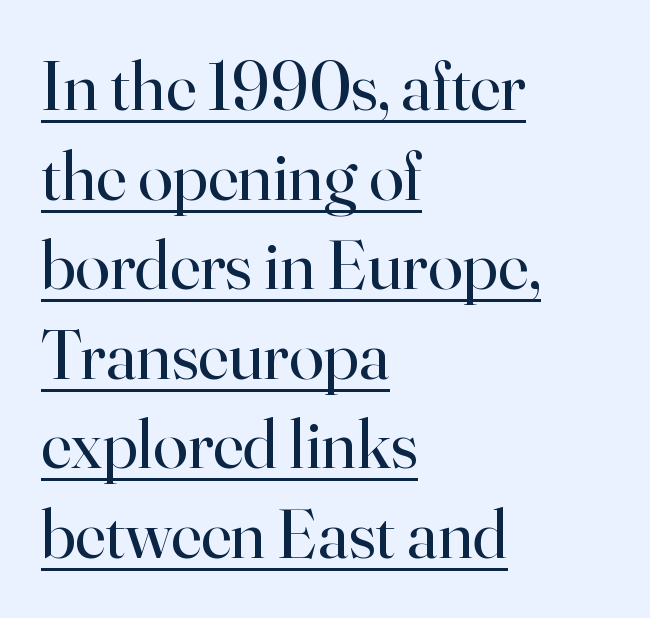
Q: Is the text bold? A: No.
Q: Is the text italic (slanted)? A: No, it is upright.
Q: Is the typeface a serif or a sans-serif typeface? A: Serif.
Q: Is the text underlined? A: Yes.
Q: How is the paragraph aligned? A: Left-aligned.
Q: Is the spacing between letters normal or unusually wide? A: Normal.
Q: Is the spacing between lines tight, normal or loose? A: Normal.
Q: Width (condensed, normal, or wide)? A: Normal.
Q: Stroke contrast? A: High.
Q: x-height? A: Small.
Q: Monospaced? A: No.
